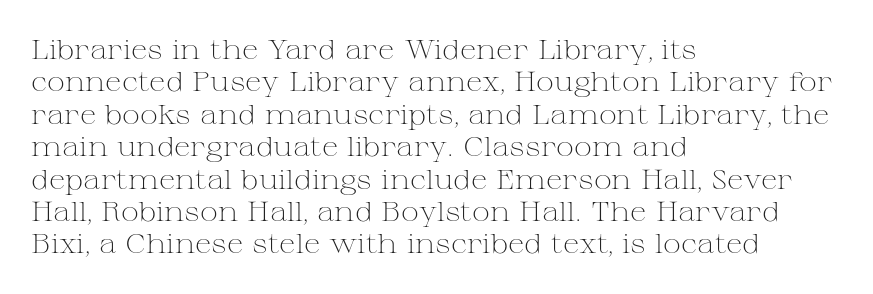
The font is comparable to plain body text, perhaps lighter. Line starts are locked; line ends wander. Nothing unusual about the tracking: characters are spaced as the font intends. The type sits square on the baseline with zero lean. Rule under the text: the space is simply empty.
